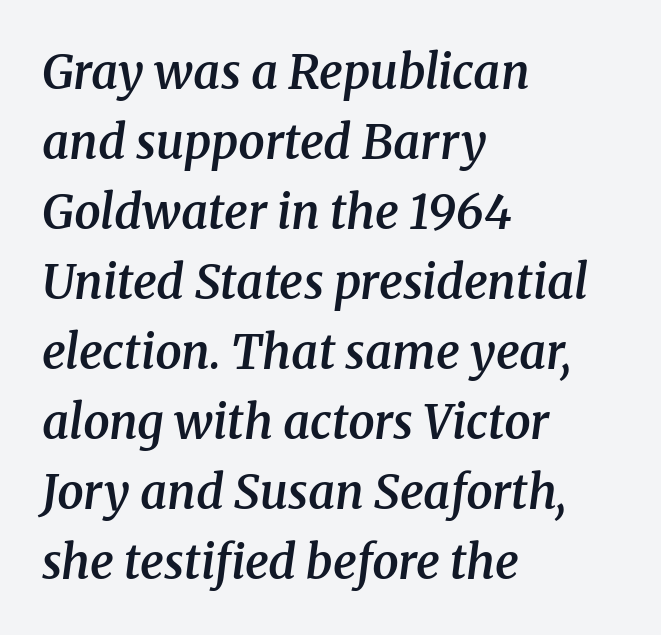
The image shows 47 px semibold serif type, italic (leaning right); set left-aligned, normal line spacing (1.49x), normal letter spacing, not underlined; medium stroke contrast and a medium x-height.
